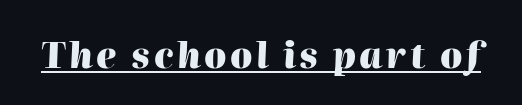
{"italic": "yes", "lean": "right", "slant_degrees": 2, "bold": "yes", "weight": "heavy", "width": "normal", "stroke_contrast": "high", "x_height": "medium", "monospaced": "no", "underline": "yes", "glyph_px": 35}
